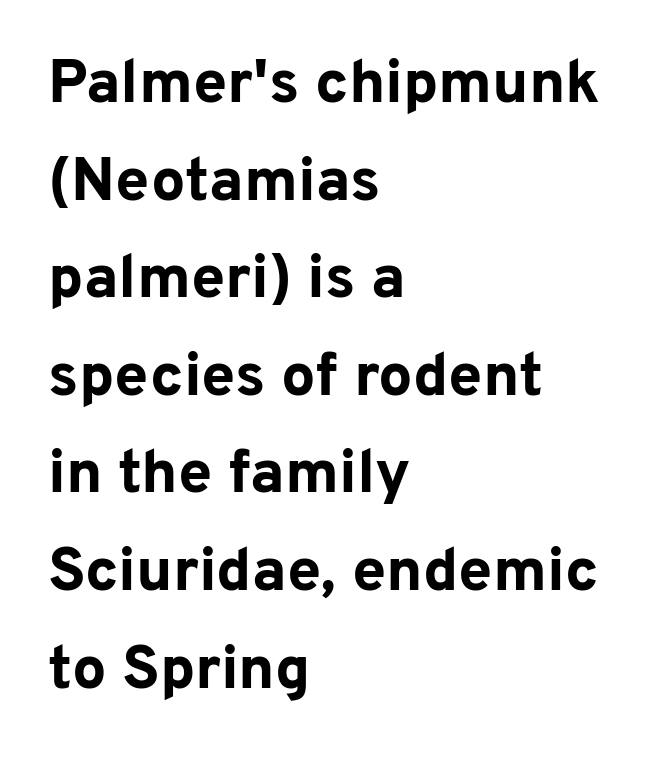
The image shows 61 px bold sans-serif type, upright; set left-aligned, normal line spacing (1.6x), normal letter spacing, not underlined; low stroke contrast and a medium x-height.
